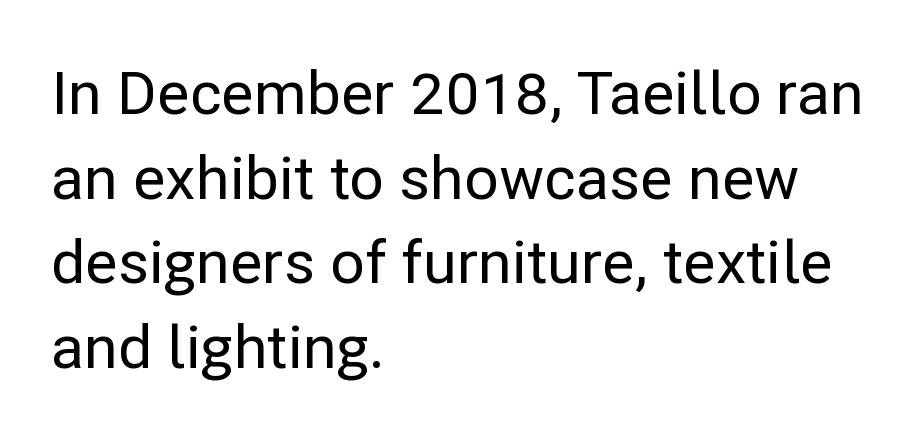
Each row of text sits above clean, open space. Inter-character spacing is left at the font's built-in metrics. Looks like regular typesetting: each glyph gets only the width it needs. Teacher's note: observe the even left margin — that is flush-left alignment.
